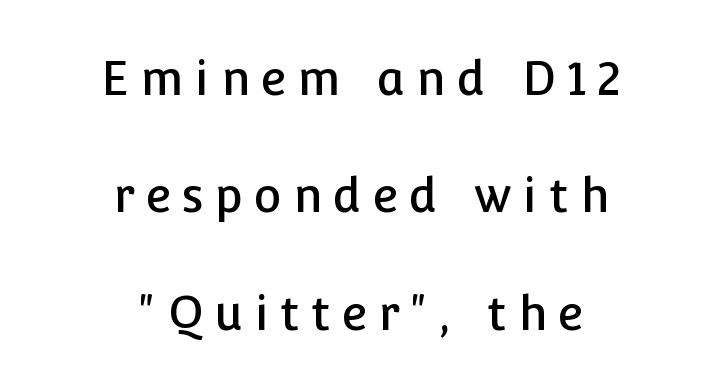
The letters advance in unequal steps, a hallmark of proportional type. Alignment: centered. The type is letterspaced generously, with wide tracking. Interline gaps are noticeably wide in this sample.
